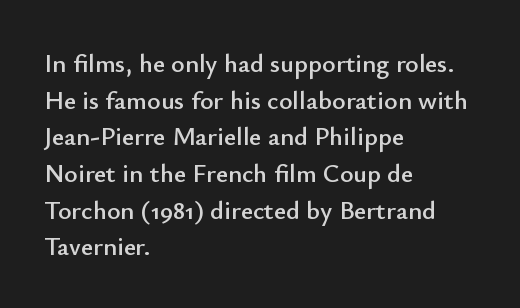
The image shows 26 px text type, upright; set left-aligned, normal line spacing (1.41x), normal letter spacing, not underlined.
